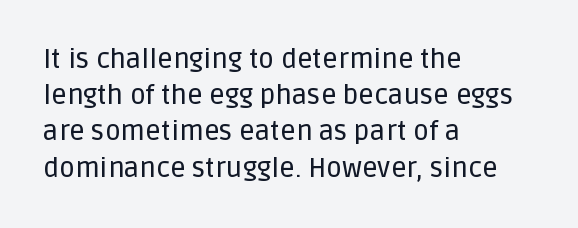
{"italic": "no", "underline": "no", "align": "left", "line_spacing": "normal", "line_spacing_ratio": 1.34, "letter_spacing": "normal", "letter_spacing_em": 0.0, "glyph_px": 27}
